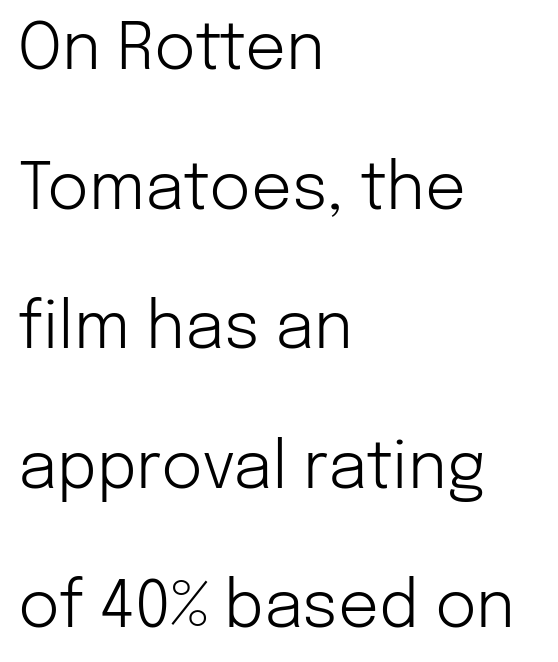
The passage is arranged the way most books set body copy — flush left. Letter spacing: default. The typography opts for an upright posture over an oblique one. Stroke terminals: plain, sans-serif. Baseline-to-baseline distance is far greater than the letter height. Honestly, there is no underline to notice here at all.
